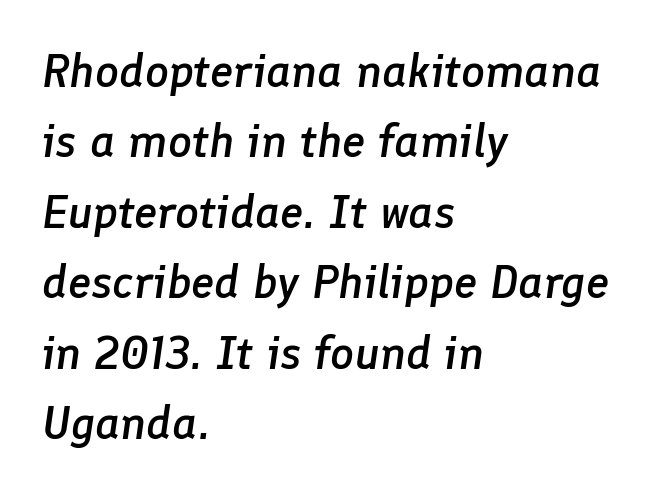
{"italic": "yes", "lean": "right", "slant_degrees": 8, "bold": "semi", "weight": "semibold", "width": "normal", "stroke_contrast": "low", "x_height": "medium", "monospaced": "no", "underline": "no", "align": "left", "line_spacing": "normal", "line_spacing_ratio": 1.5, "letter_spacing": "normal", "letter_spacing_em": 0.0, "glyph_px": 47}
